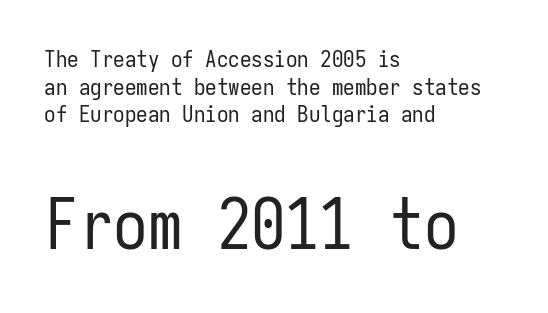
You get the small type first, then a jump to larger type. The face used here is monospaced, like something from a code editor. The passage shown is not underscored anywhere. Horizontally, the lines are justified to the leading edge only. A typesetter would mark this as roman, not italic.
